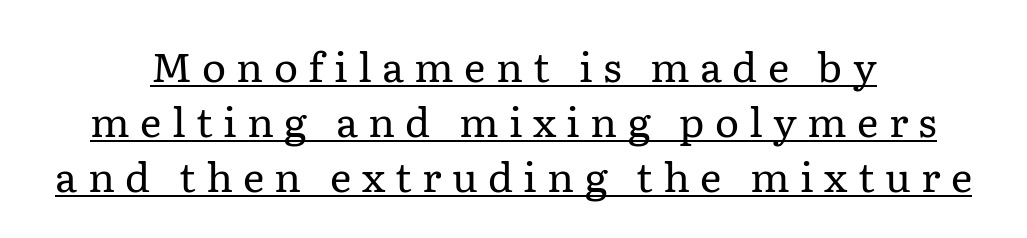
Q: Is the text bold? A: No.
Q: Is the text italic (slanted)? A: No, it is upright.
Q: Is the typeface a serif or a sans-serif typeface? A: Serif.
Q: Is the text underlined? A: Yes.
Q: How is the paragraph aligned? A: Centered.
Q: Is the spacing between letters normal or unusually wide? A: Unusually wide.
Q: Is the spacing between lines tight, normal or loose? A: Normal.
Q: Width (condensed, normal, or wide)? A: Normal.
Q: Stroke contrast? A: Low.
Q: x-height? A: Medium.
Q: Monospaced? A: No.
